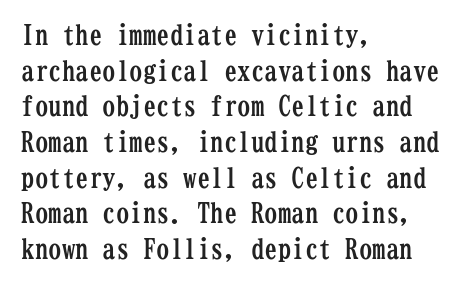
The image shows 27 px bold type, upright; set left-aligned, normal line spacing (1.32x), normal letter spacing, not underlined.
